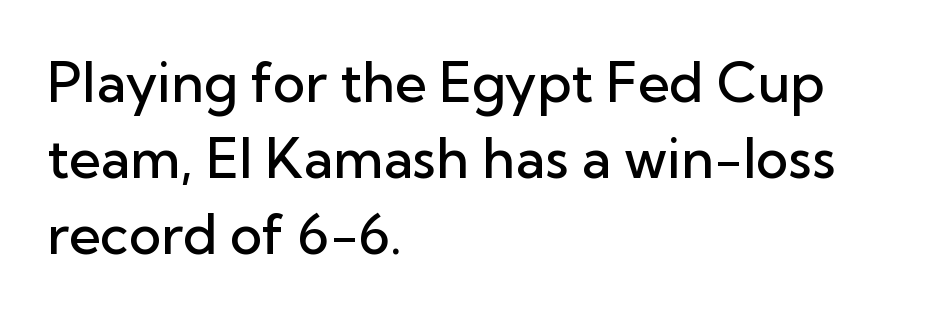
Q: Is the text bold? A: Semi-bold.
Q: Is the text italic (slanted)? A: No, it is upright.
Q: Is the typeface a serif or a sans-serif typeface? A: Sans-serif.
Q: Is the text underlined? A: No.
Q: How is the paragraph aligned? A: Left-aligned.
Q: Is the spacing between letters normal or unusually wide? A: Normal.
Q: Is the spacing between lines tight, normal or loose? A: Normal.
Q: Width (condensed, normal, or wide)? A: Normal.
Q: Stroke contrast? A: Low.
Q: x-height? A: Medium.
Q: Monospaced? A: No.
